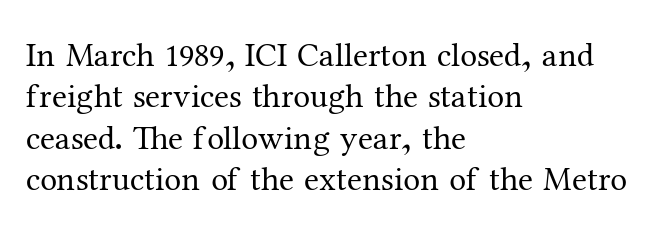
{"serif": "yes", "italic": "no", "bold": "no", "weight": "regular", "width": "normal", "stroke_contrast": "medium", "x_height": "medium", "monospaced": "no", "underline": "no", "align": "left", "line_spacing_ratio": 1.22, "letter_spacing": "normal", "letter_spacing_em": 0.0, "glyph_px": 34}
